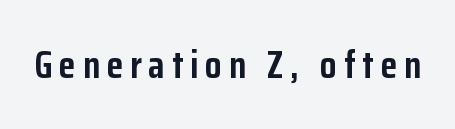
{"serif": "no", "italic": "no", "bold": "yes", "weight": "semibold", "width": "condensed", "stroke_contrast": "low", "x_height": "medium", "monospaced": "no", "underline": "no", "glyph_px": 38}
